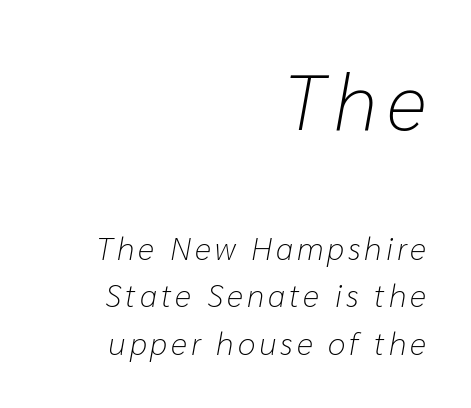
Q: Is the text bold? A: No.
Q: Is the text italic (slanted)? A: Yes, it leans right by about 10 degrees.
Q: Is the text underlined? A: No.
Q: How is the paragraph aligned? A: Right-aligned.
Q: Is the spacing between lines tight, normal or loose? A: Normal.
Q: Which block of text is set in a larger size, the first (top) or the second (bottom)? A: The first (top) one.
Q: Width (condensed, normal, or wide)? A: Normal.
Q: Stroke contrast? A: Low.
Q: x-height? A: Medium.
Q: Monospaced? A: No.
